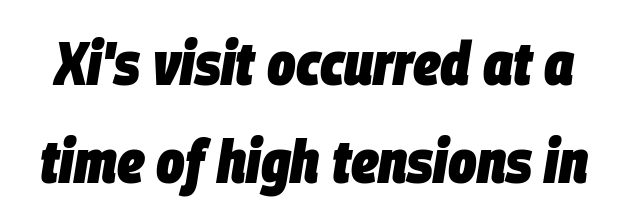
You could not count columns in this text — the font is proportionally spaced. These lines keep a tight, regular rhythm from letter to letter. The face used here has the dense, thick strokes of a bold. Yep, that's italic — everything's leaning. This sample keeps an unexceptional amount of space between lines. The string is rendered with underlining switched off.
